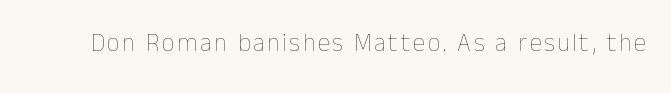
Q: Is the text bold? A: No.
Q: Is the text italic (slanted)? A: No, it is upright.
Q: Is the text underlined? A: No.
